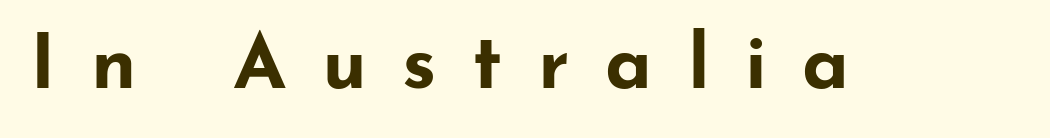
Q: Is the text bold? A: Yes.
Q: Is the text italic (slanted)? A: No, it is upright.
Q: Is the typeface a serif or a sans-serif typeface? A: Sans-serif.
Q: Is the text underlined? A: No.
Q: Is the spacing between letters normal or unusually wide? A: Unusually wide.
Q: Width (condensed, normal, or wide)? A: Wide.
Q: Stroke contrast? A: Low.
Q: x-height? A: Small.
Q: Monospaced? A: No.
